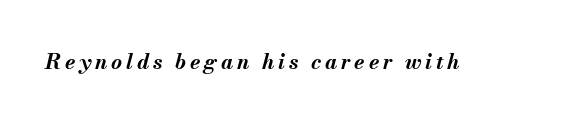
{"italic": "yes", "lean": "right", "slant_degrees": 13, "bold": "yes", "underline": "no", "glyph_px": 21}
